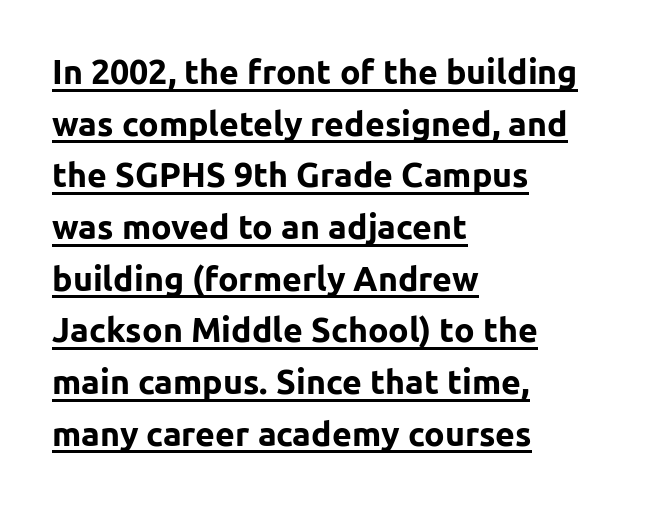
The image shows 34 px bold sans-serif type, upright; set left-aligned, normal line spacing (1.52x), normal letter spacing, underlined; low stroke contrast and a medium x-height.
